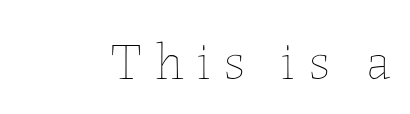
{"italic": "no", "bold": "no", "weight": "thin", "width": "normal", "stroke_contrast": "low", "x_height": "medium", "monospaced": "no", "underline": "no", "letter_spacing": "wide", "letter_spacing_em": 0.25, "glyph_px": 52}
